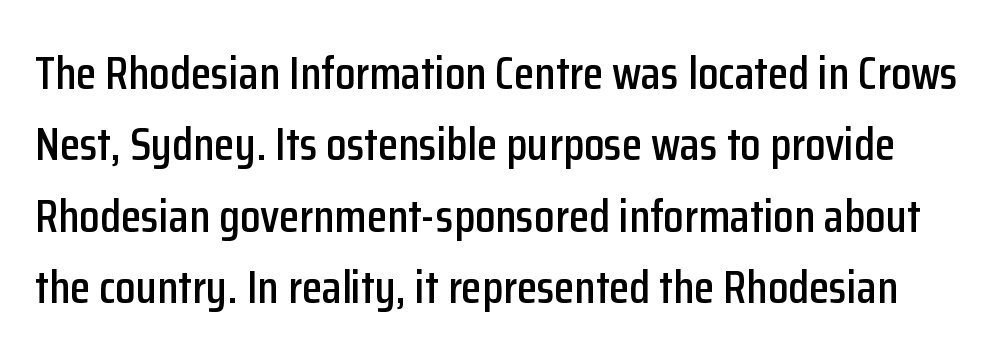
{"serif": "no", "italic": "no", "width": "condensed", "stroke_contrast": "low", "x_height": "medium", "monospaced": "no", "underline": "no", "line_spacing": "normal", "line_spacing_ratio": 1.52, "letter_spacing": "normal", "letter_spacing_em": 0.0, "glyph_px": 47}
